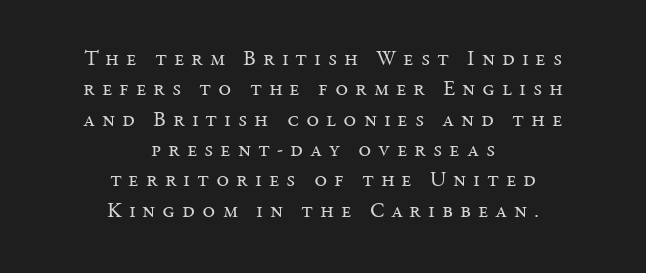
Q: Is the text bold? A: No.
Q: Is the text italic (slanted)? A: No, it is upright.
Q: Is the text underlined? A: No.
Q: How is the paragraph aligned? A: Centered.
Q: Is the spacing between letters normal or unusually wide? A: Unusually wide.
Q: Is the spacing between lines tight, normal or loose? A: Normal.
